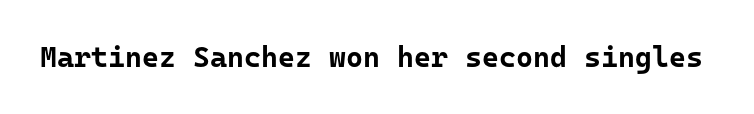
In terms of posture, this sample is upright. Characters follow at the spacing the type designer built in. Underlining? Definitely not there. The rendering shows plain stroke endings on the letterforms — a sans-serif design.
